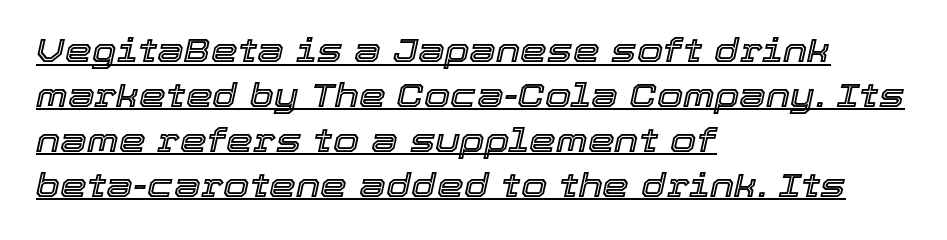
Q: Is the text italic (slanted)? A: Yes, it leans right by about 12 degrees.
Q: Is the text underlined? A: Yes.
Q: How is the paragraph aligned? A: Left-aligned.
Q: Is the spacing between letters normal or unusually wide? A: Normal.
Q: Is the spacing between lines tight, normal or loose? A: Normal.
Q: Width (condensed, normal, or wide)? A: Normal.
Q: x-height? A: Medium.
Q: Monospaced? A: No.
